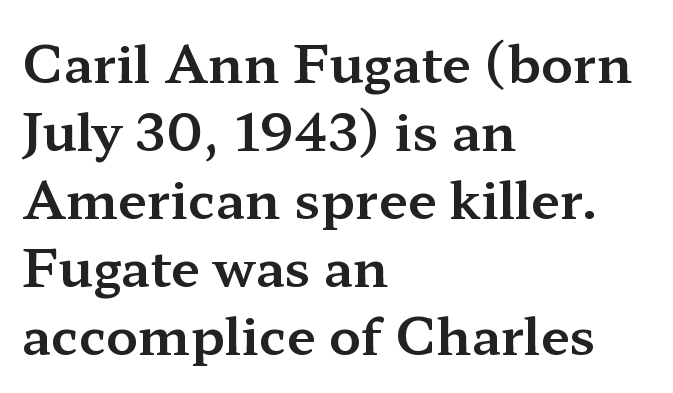
The image shows 52 px wide serif type, upright; set left-aligned, normal line spacing (1.31x), normal letter spacing, not underlined; medium stroke contrast and a medium x-height.
